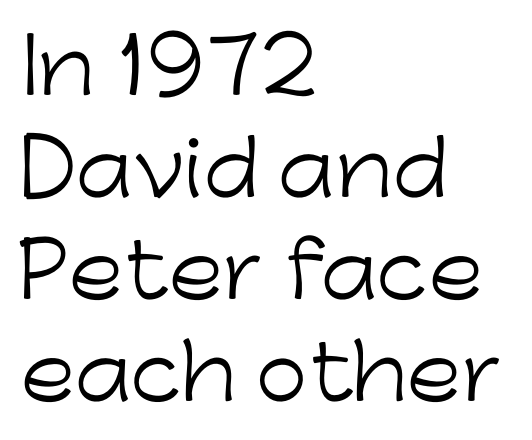
The image shows 75 px light sans-serif type, upright; set left-aligned, normal line spacing (1.36x), normal letter spacing, not underlined; low stroke contrast and a medium x-height.
